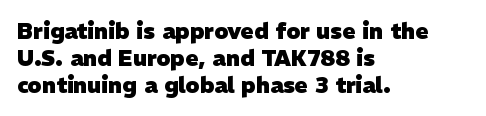
Q: Is the text bold? A: Yes.
Q: Is the text underlined? A: No.
Q: How is the paragraph aligned? A: Left-aligned.
Q: Is the spacing between letters normal or unusually wide? A: Normal.
